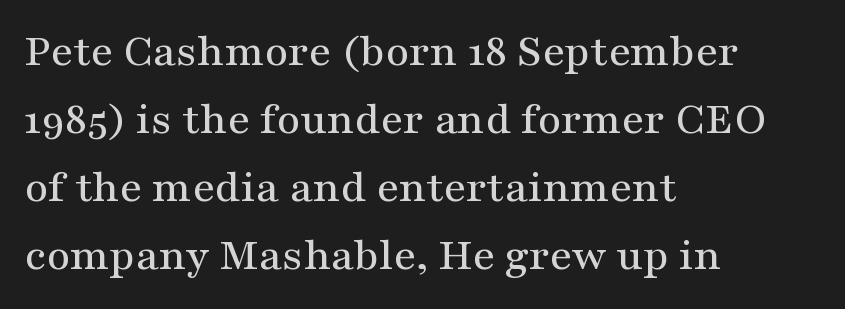
Compared with typical paragraphs, the rows here are spaced about the same. Do the characters align in a grid? No, the font is proportional. The rendering keeps characters at their native spacing. The font's upright variant was chosen for this text.
